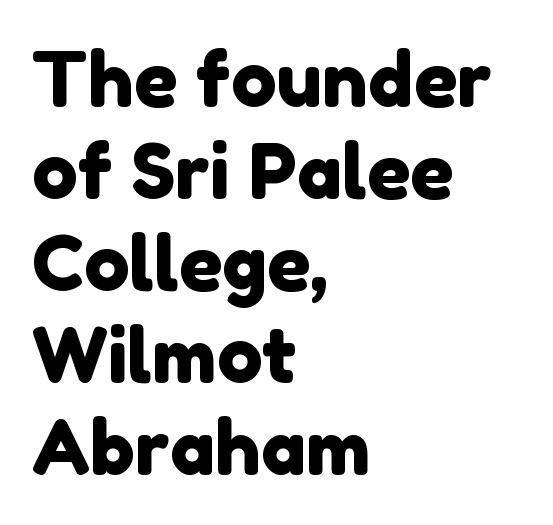
The image shows 76 px sans-serif type; set left-aligned, line spacing 1.21x, normal letter spacing, not underlined; low stroke contrast and a medium x-height.
